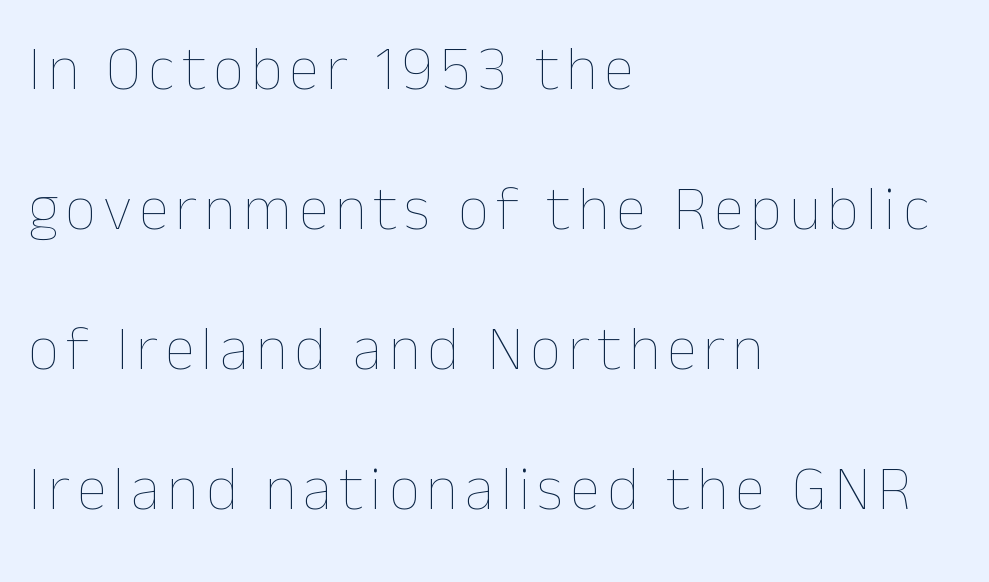
The image shows 62 px thin type, upright; set left-aligned, loose line spacing (2.26x), not underlined; low stroke contrast and a medium x-height.
